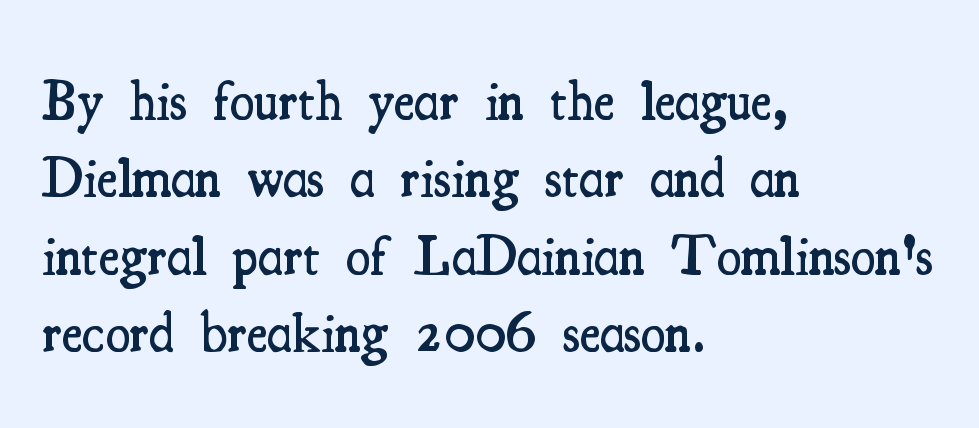
The line-height multiplier appears to be the usual default. These lines are set flush left with a ragged right edge. Serif or sans? Serif — the stroke terminals have little feet. Character widths vary here, with narrow letters taking less room than wide ones.
